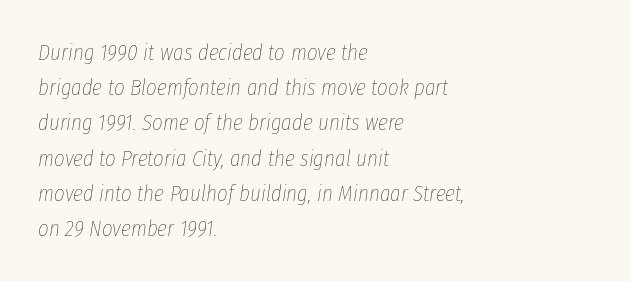
The face looks like a standard text weight, possibly lighter. It's the slanting kind of type. Where is the straight margin? On the left. Plain, unruled lines of type. Horizontal bands of white between lines are of average thickness. Compared with typical body copy, the letter spacing here is the same.
